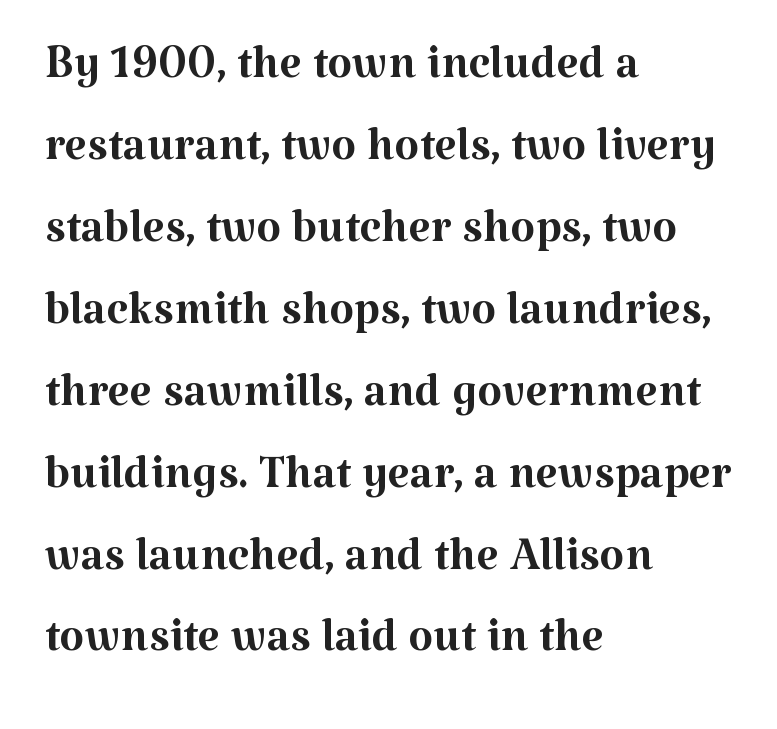
{"serif": "yes", "italic": "no", "bold": "no", "weight": "regular", "width": "normal", "stroke_contrast": "medium", "x_height": "medium", "monospaced": "no", "underline": "no", "align": "left", "line_spacing": "normal", "line_spacing_ratio": 1.28, "letter_spacing": "normal", "letter_spacing_em": 0.0, "glyph_px": 64}
